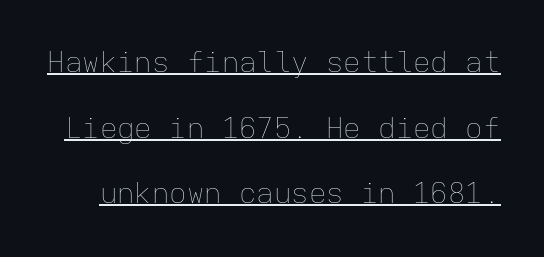
Q: Is the text bold? A: No.
Q: Is the text italic (slanted)? A: No, it is upright.
Q: Is the text underlined? A: Yes.
Q: Is the spacing between letters normal or unusually wide? A: Normal.
Q: Is the spacing between lines tight, normal or loose? A: Loose.
Q: Width (condensed, normal, or wide)? A: Normal.
Q: Stroke contrast? A: Low.
Q: x-height? A: Medium.
Q: Monospaced? A: Yes.
